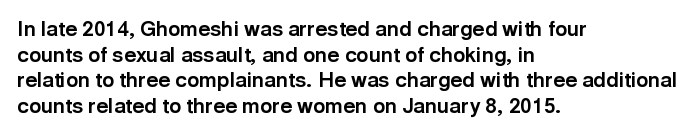
Q: Is the text bold? A: Yes.
Q: Is the text italic (slanted)? A: No, it is upright.
Q: Is the text underlined? A: No.
Q: How is the paragraph aligned? A: Left-aligned.
Q: Is the spacing between letters normal or unusually wide? A: Normal.
